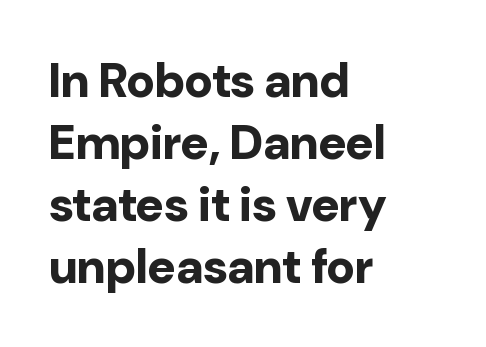
The image shows 48 px bold sans-serif type, upright; set left-aligned, normal line spacing (1.29x), normal letter spacing, not underlined; low stroke contrast and a medium x-height.
